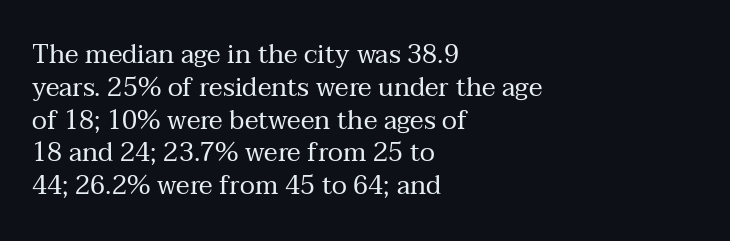
Check the space under the baseline: it is left empty. Posture: upright roman. Is the type heavy? It reads as light-to-regular instead. One-word summary of the alignment: left. The line-height multiplier appears to be the usual default.
